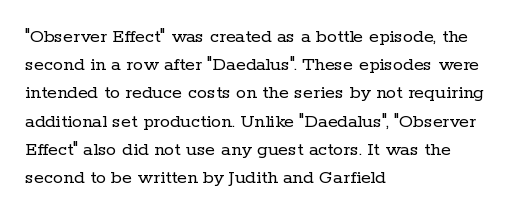
Q: Is the text bold? A: No.
Q: Is the text italic (slanted)? A: No, it is upright.
Q: Is the text underlined? A: No.
Q: How is the paragraph aligned? A: Left-aligned.
Q: Is the spacing between letters normal or unusually wide? A: Normal.
Q: Is the spacing between lines tight, normal or loose? A: Normal.
